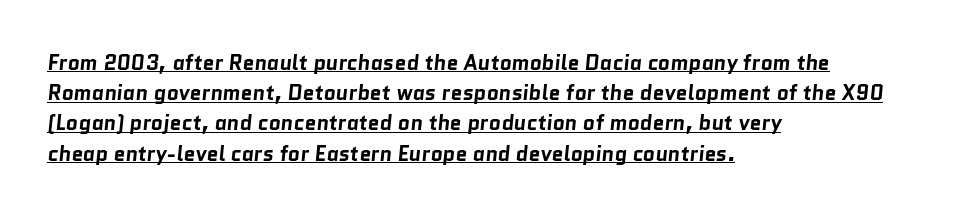
The image shows 21 px bold type; set left-aligned, normal line spacing (1.44x), normal letter spacing, underlined.
